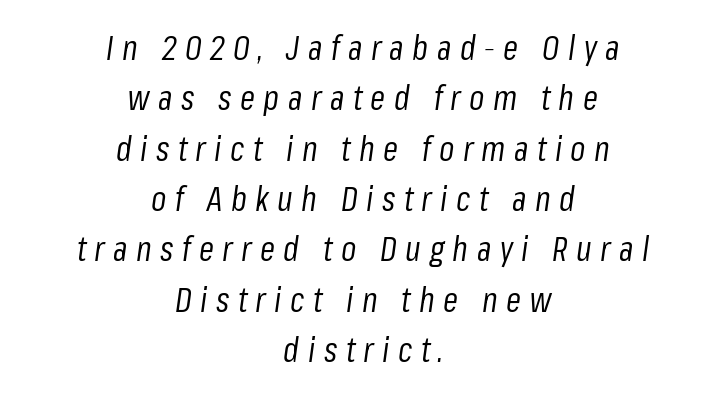
The image shows 34 px regular-weight, condensed type, italic (leaning right); set centered, normal line spacing (1.48x), unusually wide letter spacing (+0.25 em), not underlined; low stroke contrast and a medium x-height.
